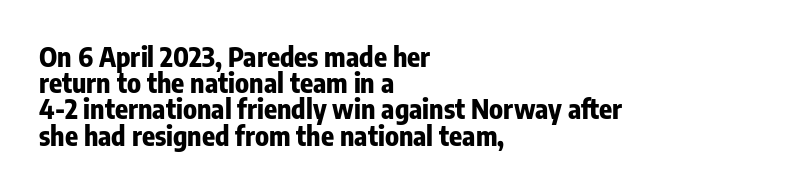
The image shows 27 px bold type, upright; set left-aligned, tight line spacing (0.97x), normal letter spacing, not underlined.
